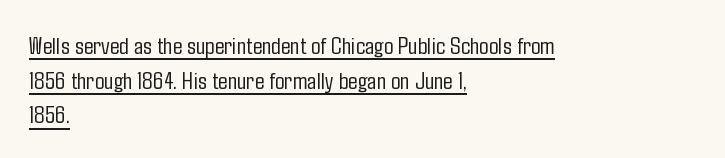
Regular leading. The strokes are not fattened; the text isn't bold. Emphasis is given by a line drawn under the lettering. Tracking here is standard; glyphs follow each other at the usual distance. Characters remain perfectly vertical along every line.
